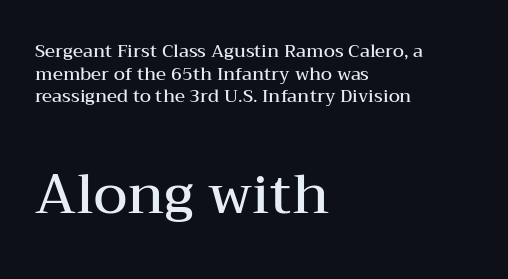
{"serif": "yes", "italic": "no", "bold": "semi", "weight": "semibold", "width": "wide", "stroke_contrast": "medium", "x_height": "medium", "monospaced": "no", "underline": "no", "align": "left", "line_spacing": "normal", "line_spacing_ratio": 1.26, "letter_spacing": "normal", "letter_spacing_em": 0.0, "larger_block": "second", "size_ratio": 3.06, "glyph_px": 55}
